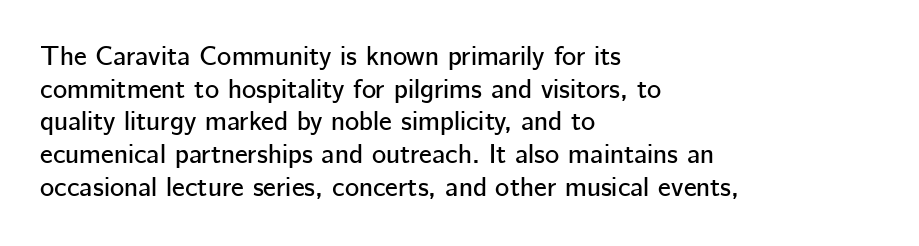
{"italic": "no", "underline": "no", "align": "left", "line_spacing_ratio": 1.21, "letter_spacing": "normal", "letter_spacing_em": 0.0, "glyph_px": 27}
